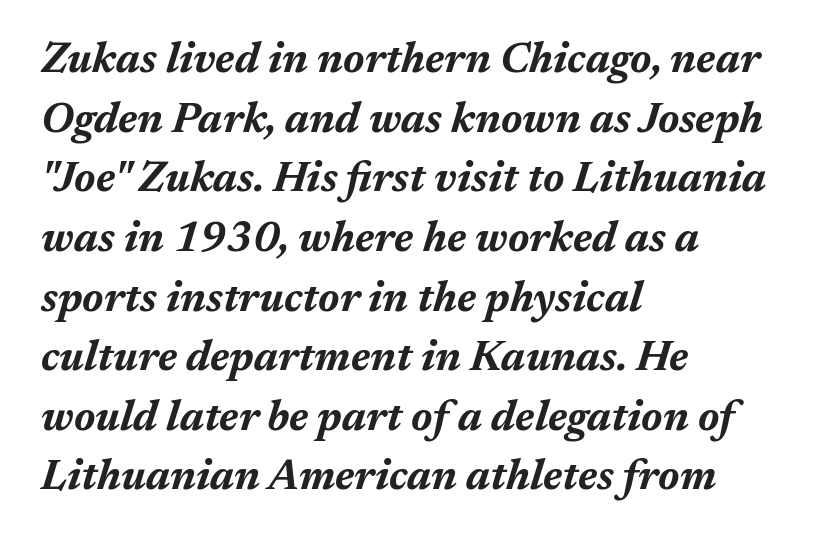
{"italic": "yes", "lean": "right", "slant_degrees": 17, "bold": "yes", "weight": "bold", "width": "normal", "stroke_contrast": "medium", "x_height": "medium", "monospaced": "no", "underline": "no", "align": "left", "line_spacing": "normal", "line_spacing_ratio": 1.42, "letter_spacing": "normal", "letter_spacing_em": 0.0, "glyph_px": 42}
